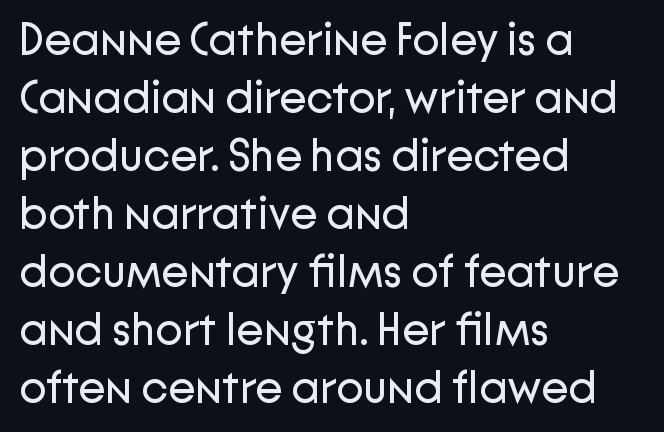
Q: Is the text bold? A: No.
Q: Is the text italic (slanted)? A: No, it is upright.
Q: Is the typeface a serif or a sans-serif typeface? A: Sans-serif.
Q: Is the text underlined? A: No.
Q: How is the paragraph aligned? A: Left-aligned.
Q: Is the spacing between letters normal or unusually wide? A: Normal.
Q: Is the spacing between lines tight, normal or loose? A: Normal.
Q: Width (condensed, normal, or wide)? A: Normal.
Q: Stroke contrast? A: Low.
Q: x-height? A: Medium.
Q: Monospaced? A: No.
